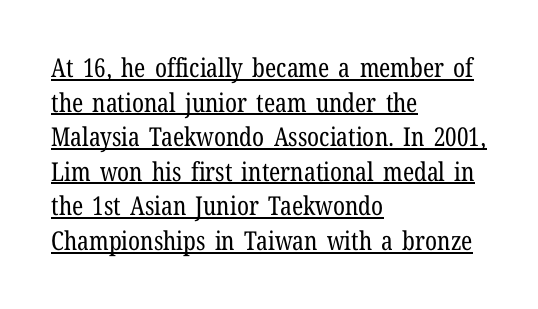
{"italic": "no", "bold": "no", "underline": "yes", "align": "left", "line_spacing": "normal", "line_spacing_ratio": 1.33, "letter_spacing": "normal", "letter_spacing_em": 0.0, "glyph_px": 26}
